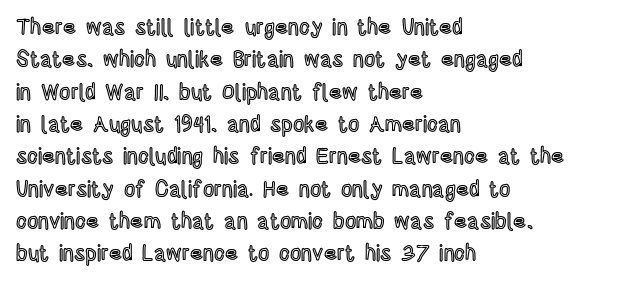
The image shows 22 px text type, upright; set left-aligned, normal line spacing (1.47x), normal letter spacing, not underlined.
